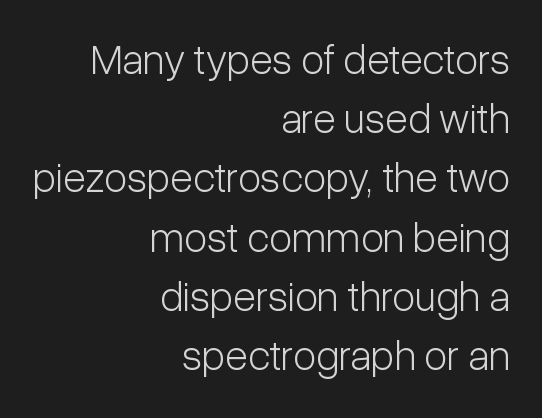
{"serif": "no", "italic": "no", "bold": "no", "weight": "light", "width": "condensed", "stroke_contrast": "low", "x_height": "medium", "monospaced": "no", "underline": "no", "align": "right", "line_spacing": "normal", "line_spacing_ratio": 1.41, "letter_spacing": "normal", "letter_spacing_em": 0.0, "glyph_px": 42}
